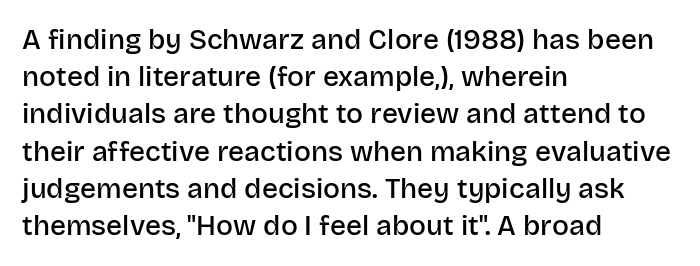
{"serif": "no", "italic": "no", "bold": "semi", "weight": "semibold", "width": "normal", "stroke_contrast": "low", "x_height": "large", "monospaced": "no", "underline": "no", "align": "left", "line_spacing": "normal", "line_spacing_ratio": 1.33, "letter_spacing": "normal", "letter_spacing_em": 0.0, "glyph_px": 28}
